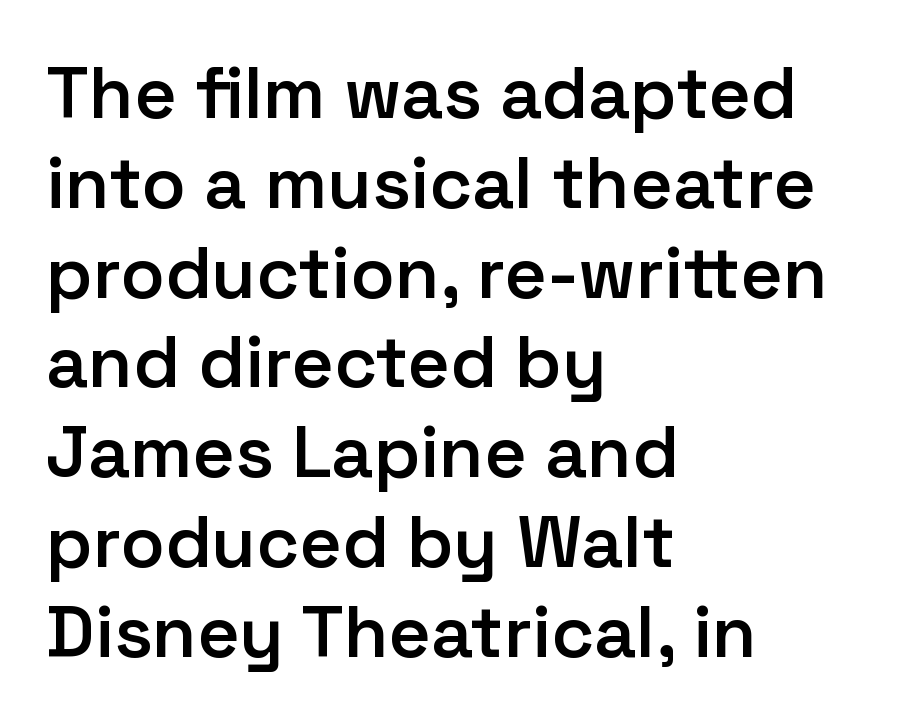
Check the space under the baseline: it is left empty. Caption: semibold face, moderately heavy strokes. Look at the tracking — it's just the regular setting, nothing added. Does the type have serifs? No, each stem ends abruptly. The setting favours the left margin, as ordinary paragraphs usually do.
